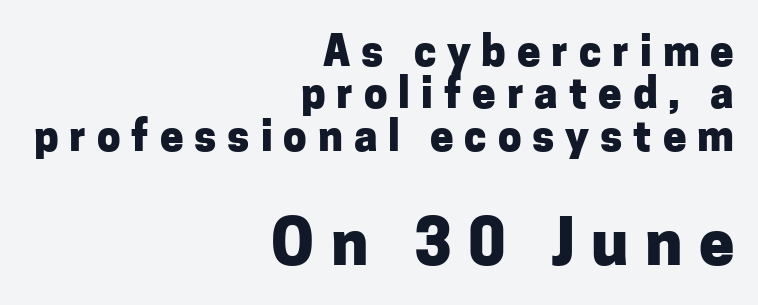
The block of text is dense from top to bottom, with scant space between rows. Proportional: the letters do not fall into vertical columns. Layout note: lines flush right. Italic: no, the glyphs are upright roman. The strip under each line holds only bare page. The passage shown is emphatically bold.
